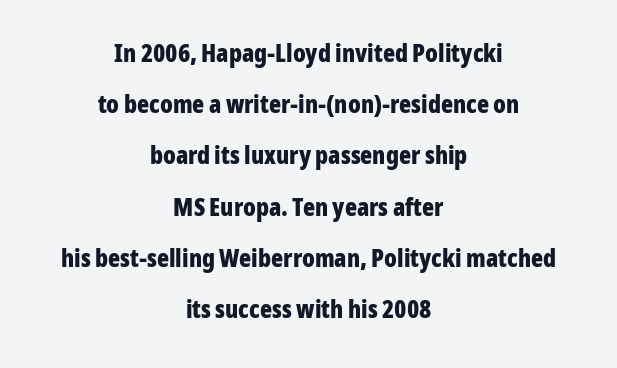
The image shows 25 px bold type, upright; set centered, loose line spacing (2.05x), normal letter spacing, not underlined.
